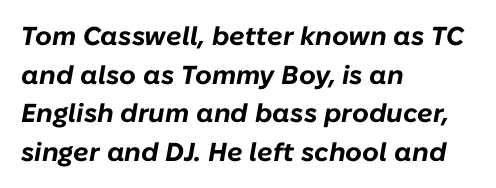
The image shows 26 px bold type, italic (leaning right); set left-aligned, normal line spacing (1.49x), normal letter spacing, not underlined.
